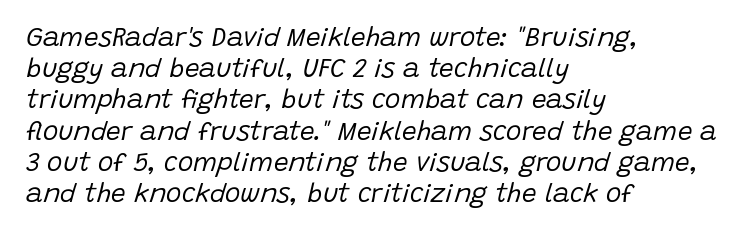
Style check: oblique. Where is the straight margin? On the left. Descender tails drop into unmarked territory. This rendering leaves character spacing at its baseline value.
